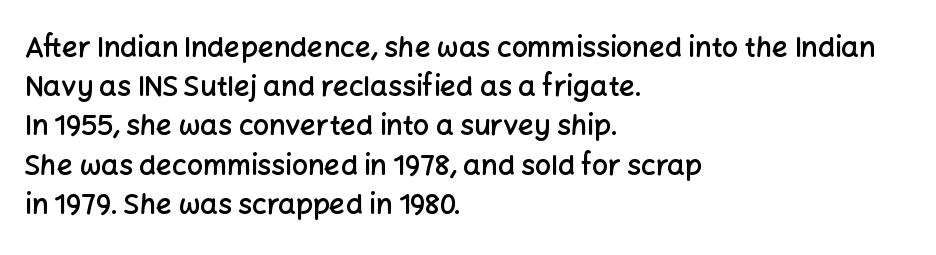
Q: Is the text bold? A: Semi-bold.
Q: Is the text italic (slanted)? A: No, it is upright.
Q: Is the typeface a serif or a sans-serif typeface? A: Sans-serif.
Q: Is the text underlined? A: No.
Q: How is the paragraph aligned? A: Left-aligned.
Q: Is the spacing between letters normal or unusually wide? A: Normal.
Q: Is the spacing between lines tight, normal or loose? A: Normal.
Q: Width (condensed, normal, or wide)? A: Normal.
Q: Stroke contrast? A: Low.
Q: x-height? A: Medium.
Q: Monospaced? A: No.
